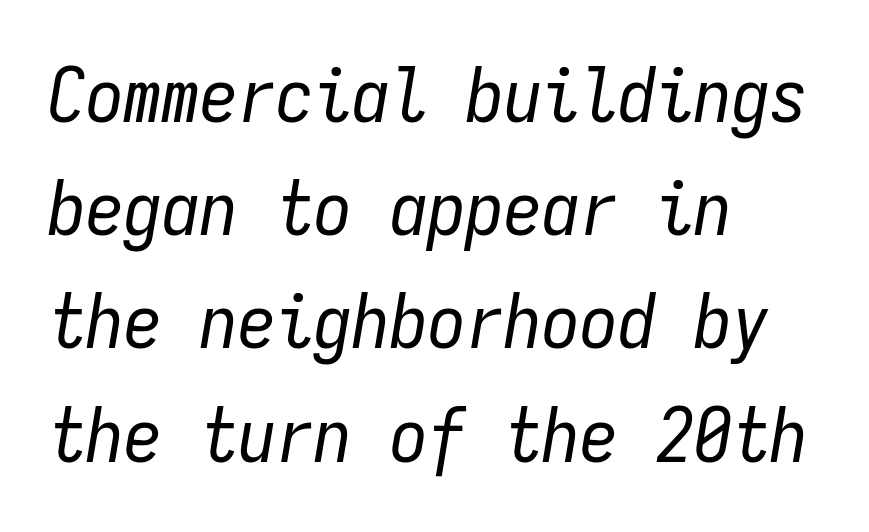
Q: Is the text bold? A: No.
Q: Is the text italic (slanted)? A: Yes, it leans right by about 9 degrees.
Q: Is the text underlined? A: No.
Q: How is the paragraph aligned? A: Left-aligned.
Q: Is the spacing between letters normal or unusually wide? A: Normal.
Q: Is the spacing between lines tight, normal or loose? A: Normal.
Q: Width (condensed, normal, or wide)? A: Condensed.
Q: Stroke contrast? A: Low.
Q: x-height? A: Medium.
Q: Monospaced? A: Yes.
